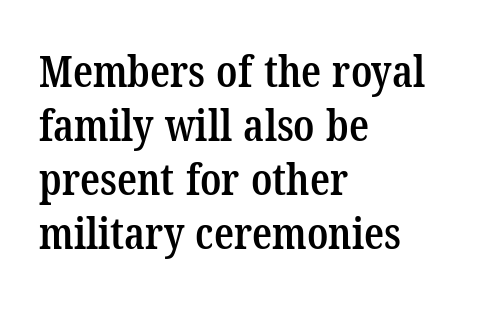
Type without underlining. Yep, those are serifs on the letters. This rendering uses left alignment, leaving the right contour irregular. These lines carry some extra weight — a demibold, not a full bold.
